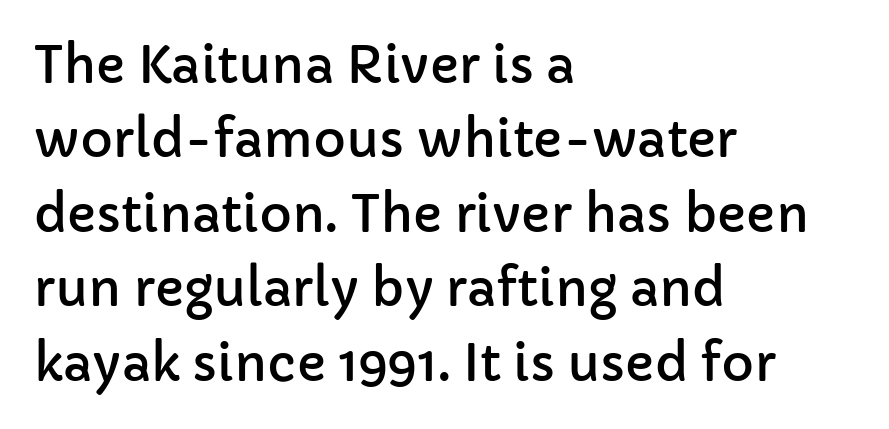
{"serif": "no", "italic": "no", "width": "normal", "stroke_contrast": "low", "x_height": "medium", "monospaced": "no", "underline": "no", "align": "left", "line_spacing": "normal", "line_spacing_ratio": 1.49, "letter_spacing": "normal", "letter_spacing_em": 0.0, "glyph_px": 50}
